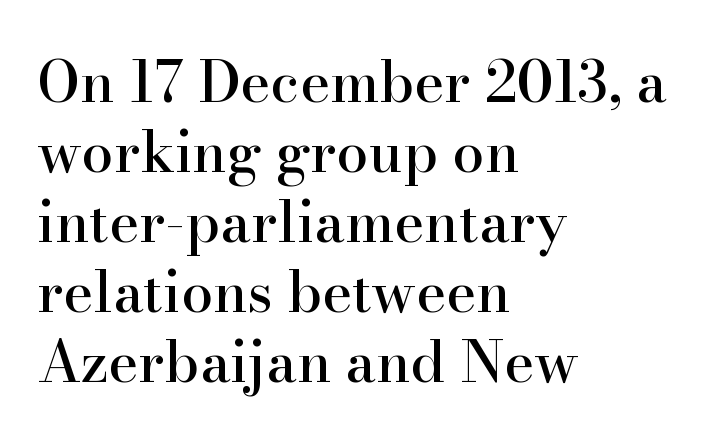
{"serif": "yes", "italic": "no", "width": "normal", "stroke_contrast": "high", "x_height": "small", "monospaced": "no", "underline": "no", "align": "left", "line_spacing_ratio": 1.23, "letter_spacing": "normal", "letter_spacing_em": 0.0, "glyph_px": 57}
